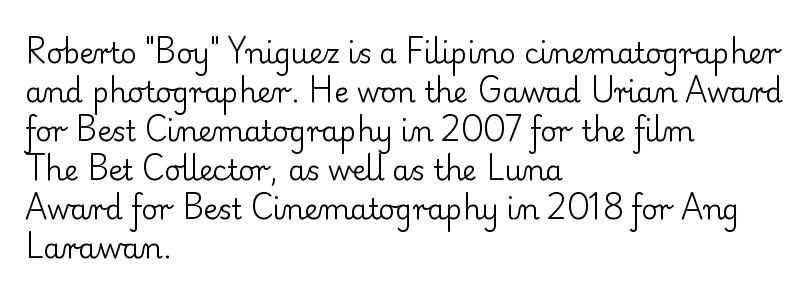
Inter-character spacing is left at the font's built-in metrics. The glyphs in this specimen are seriffed. When letters stand straight like this, we call the style roman or upright. Compared with a centered layout, this one pins lines to the left instead. This rendering features lettering with no underline.
